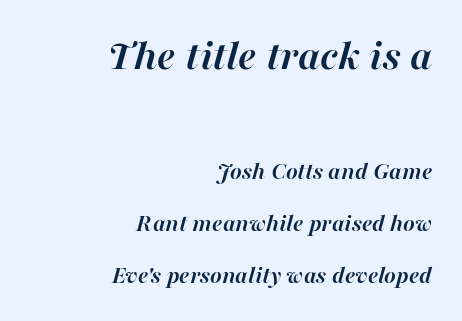
Scale decreases going downward across the two blocks. Heavy, bold letterforms. Just letters on the line, the space beneath them empty. Do the characters align in a grid? No, the font is proportional. This sample uses plain, unmodified letter spacing.
